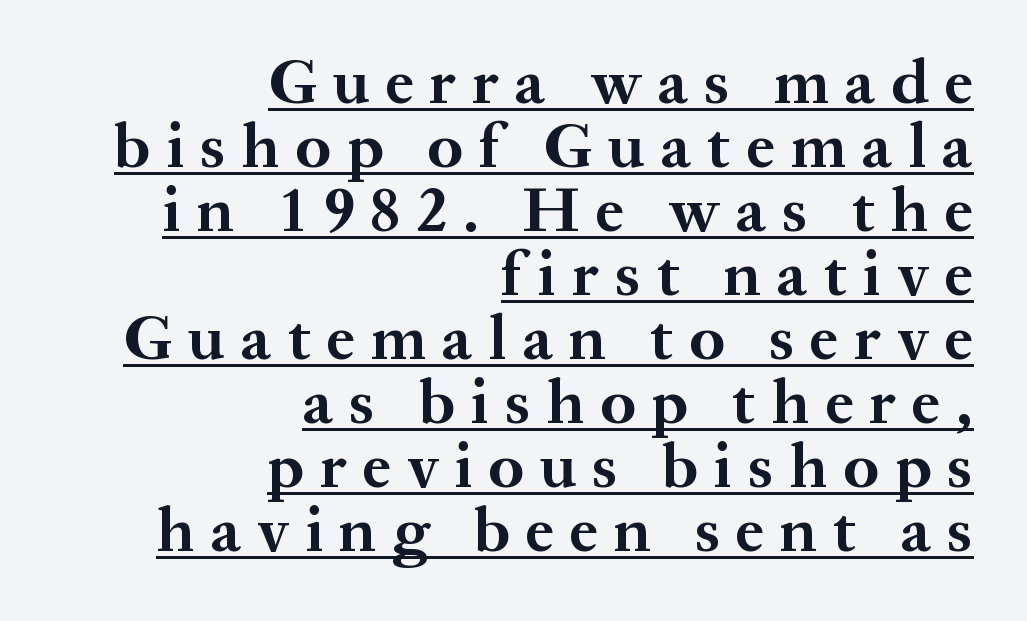
{"serif": "yes", "italic": "no", "bold": "yes", "weight": "bold", "width": "normal", "stroke_contrast": "medium", "x_height": "medium", "monospaced": "no", "underline": "yes", "align": "right", "line_spacing": "tight", "line_spacing_ratio": 1.0, "letter_spacing": "wide", "letter_spacing_em": 0.25, "glyph_px": 64}
